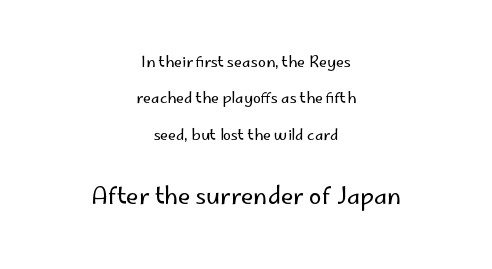
{"italic": "no", "bold": "no", "underline": "no", "align": "center", "line_spacing": "loose", "line_spacing_ratio": 2.43, "letter_spacing": "normal", "letter_spacing_em": 0.0, "larger_block": "second", "size_ratio": 1.53, "glyph_px": 23}
